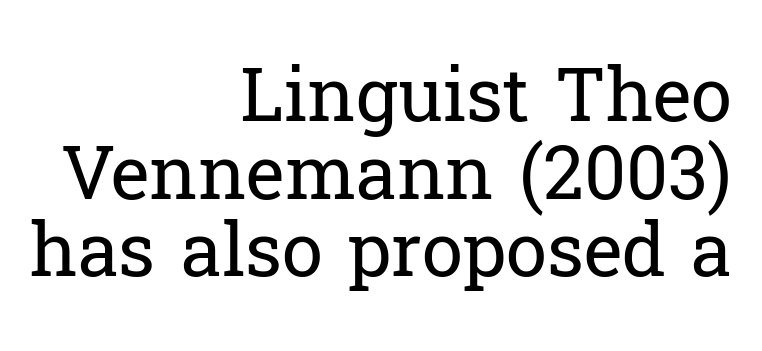
Q: Is the text bold? A: No.
Q: Is the text italic (slanted)? A: No, it is upright.
Q: Is the typeface a serif or a sans-serif typeface? A: Serif.
Q: Is the text underlined? A: No.
Q: How is the paragraph aligned? A: Right-aligned.
Q: Is the spacing between letters normal or unusually wide? A: Normal.
Q: Is the spacing between lines tight, normal or loose? A: Tight.
Q: Width (condensed, normal, or wide)? A: Normal.
Q: Stroke contrast? A: Low.
Q: x-height? A: Medium.
Q: Monospaced? A: No.
